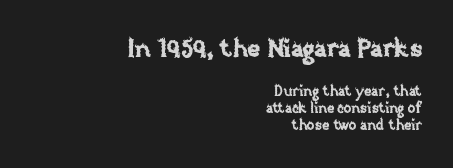
The image shows 25 px text type, upright; set right-aligned, line spacing 1.21x, normal letter spacing, not underlined; the first (top) block is 1.79x larger.
